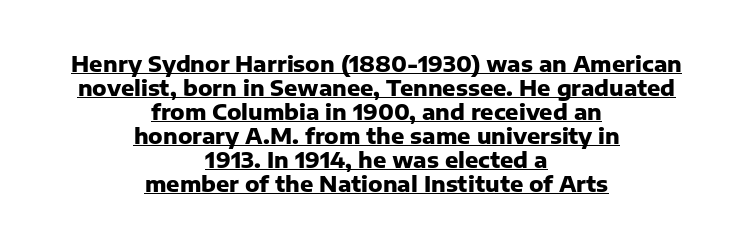
The image shows 22 px bold type, upright; set centered, tight line spacing (1.09x), normal letter spacing, underlined.
